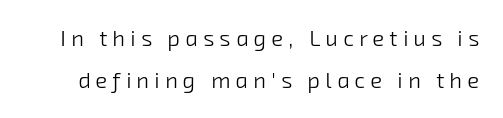
{"bold": "no", "underline": "no", "line_spacing": "loose", "line_spacing_ratio": 1.93, "letter_spacing": "wide", "letter_spacing_em": 0.24, "glyph_px": 22}
